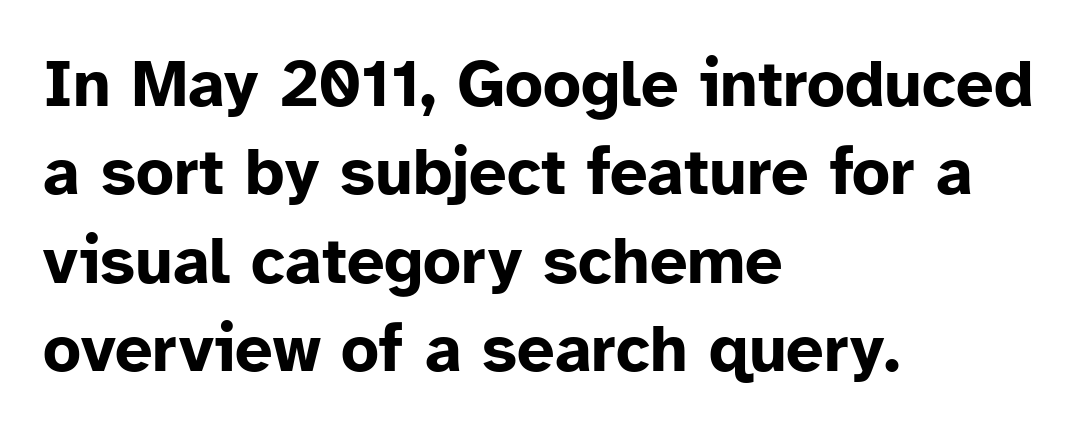
Varying glyph widths throughout — classic text-font behaviour. Notice how the stems are strictly vertical — no italics here. Line spacing here is normal. Set as a true bold cut, around the 700 mark. These lines are set flush left with a ragged right edge. Descender tails drop into unmarked territory.
